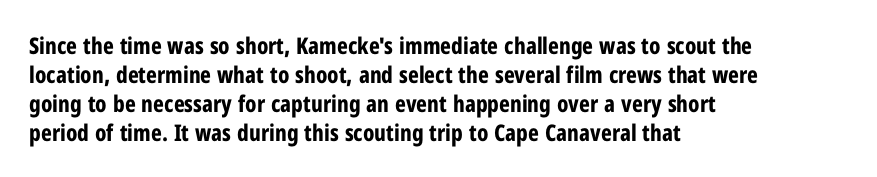
The image shows 23 px bold type, upright; set left-aligned, normal line spacing (1.26x), normal letter spacing, not underlined.
